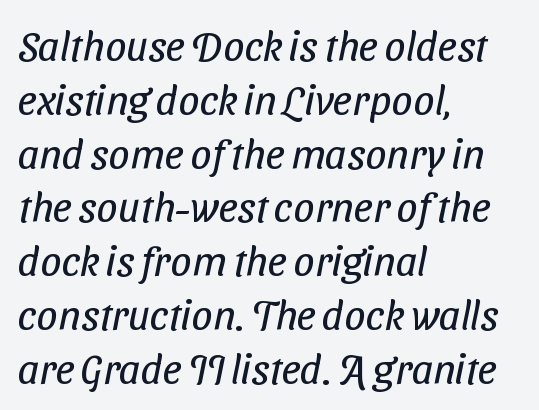
Check under the words: just untouched page. You could not count columns in this text — the font is proportionally spaced. Baseline-to-baseline distance is the conventional proportion of letter height. These lines keep a tight, regular rhythm from letter to letter. The passage shown is typeset with a sans-serif family.
